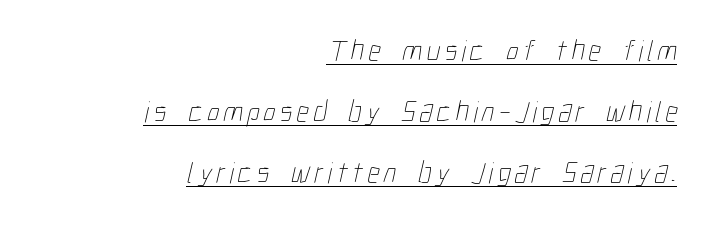
The image shows 30 px thin, condensed type; set right-aligned, loose line spacing (2.04x), underlined; low stroke contrast and a medium x-height.
